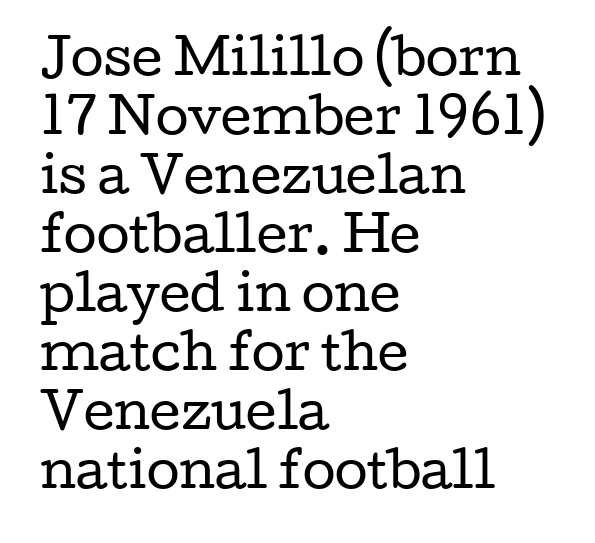
The space directly below the letters is spotless. Small tapered or slab feet sit at the stroke ends, so this counts as serif. Note the varied advance widths — an 'i' is clearly narrower than an 'm'. Teacher's note: observe the even left margin — that is flush-left alignment. Default kerning and tracking; the words read as compact shapes.
